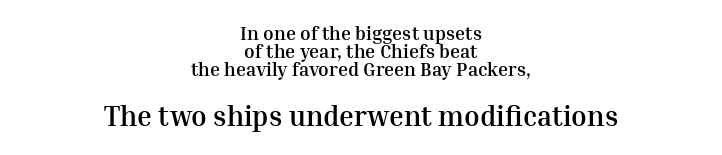
The image shows 28 px semibold serif type, upright; set centered, tight line spacing (0.96x), normal letter spacing, not underlined; the second (bottom) block is 1.47x larger; medium stroke contrast and a medium x-height.
